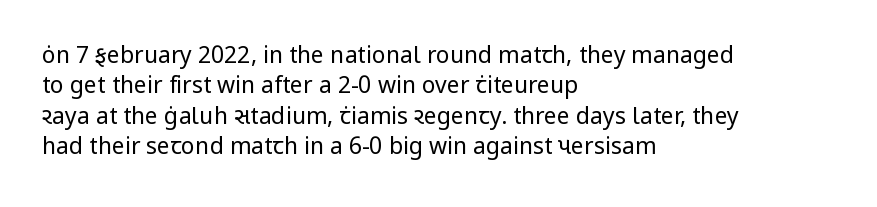
{"italic": "no", "bold": "no", "underline": "no", "align": "left", "line_spacing": "normal", "line_spacing_ratio": 1.32, "letter_spacing": "normal", "letter_spacing_em": 0.0, "glyph_px": 23}
